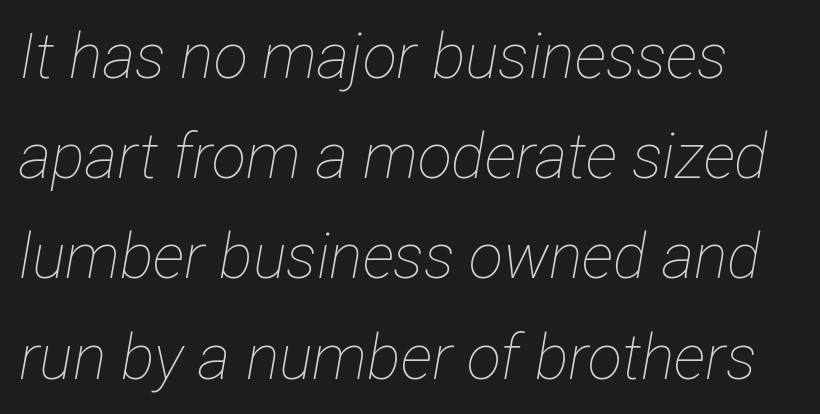
Here the designer chose a conventional face with non-uniform glyph widths. How would I describe the line gaps? Plain and ordinary. A light-to-regular cut is what we see here. A bare baseline throughout the passage.
